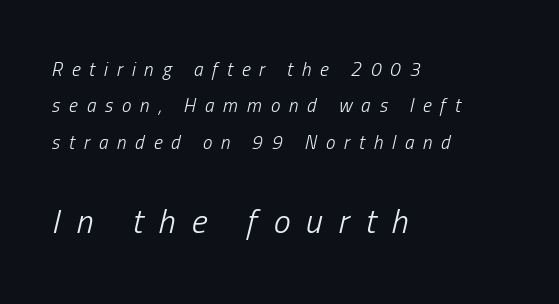
Q: Is the text bold? A: No.
Q: Is the text italic (slanted)? A: Yes, it leans right by about 13 degrees.
Q: Is the text underlined? A: No.
Q: How is the paragraph aligned? A: Left-aligned.
Q: Is the spacing between letters normal or unusually wide? A: Unusually wide.
Q: Is the spacing between lines tight, normal or loose? A: Loose.
Q: Which block of text is set in a larger size, the first (top) or the second (bottom)? A: The second (bottom) one.
Q: Width (condensed, normal, or wide)? A: Condensed.
Q: Stroke contrast? A: Low.
Q: x-height? A: Medium.
Q: Monospaced? A: No.
